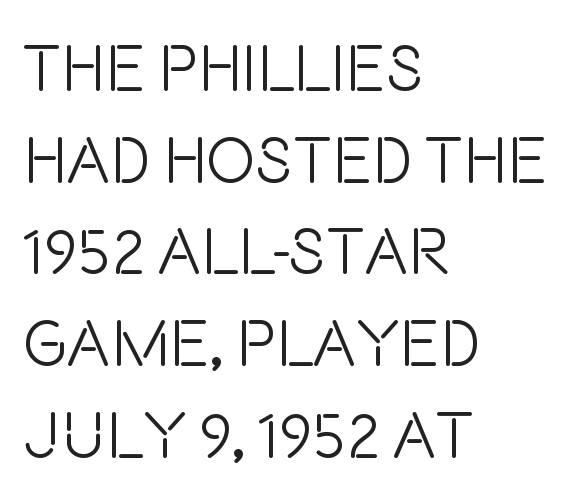
{"serif": "no", "italic": "no", "bold": "no", "weight": "light", "width": "condensed", "stroke_contrast": "low", "x_height": "large", "monospaced": "no", "underline": "no", "align": "left", "line_spacing": "normal", "line_spacing_ratio": 1.39, "letter_spacing": "normal", "letter_spacing_em": 0.0, "glyph_px": 66}
